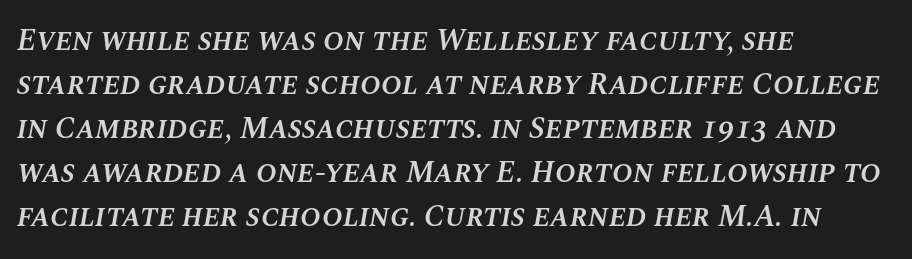
The rows are spaced the way most documents space them. An italicized treatment has been applied to the whole sample. This sample is left-justified, so line endings fall wherever the words run out. These lines are rendered in a variable-pitch font.
